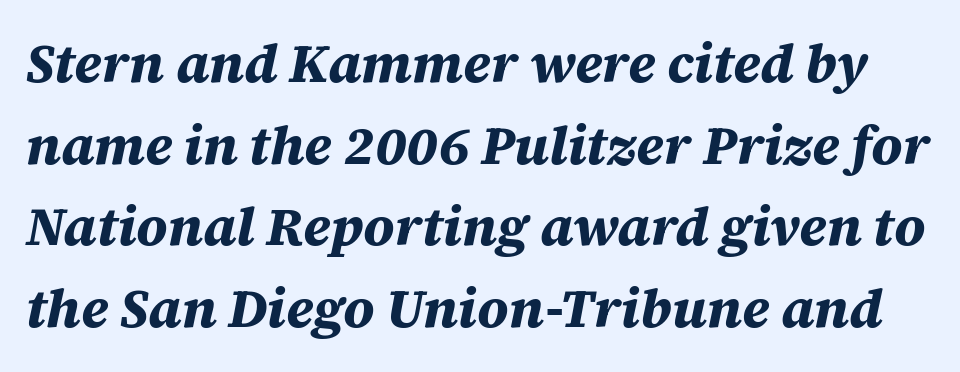
{"italic": "yes", "lean": "right", "slant_degrees": 12, "bold": "yes", "weight": "bold", "width": "normal", "stroke_contrast": "medium", "x_height": "large", "monospaced": "no", "underline": "no", "line_spacing": "normal", "line_spacing_ratio": 1.51, "letter_spacing": "normal", "letter_spacing_em": 0.0, "glyph_px": 54}
